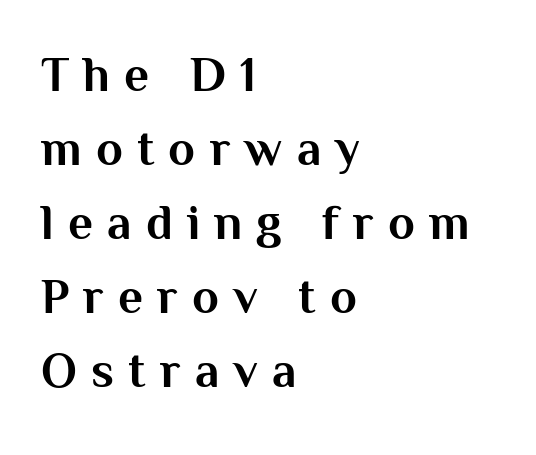
Q: Is the text bold? A: Yes.
Q: Is the text italic (slanted)? A: No, it is upright.
Q: Is the typeface a serif or a sans-serif typeface? A: Sans-serif.
Q: Is the text underlined? A: No.
Q: How is the paragraph aligned? A: Left-aligned.
Q: Is the spacing between letters normal or unusually wide? A: Unusually wide.
Q: Is the spacing between lines tight, normal or loose? A: Normal.
Q: Width (condensed, normal, or wide)? A: Normal.
Q: Stroke contrast? A: Medium.
Q: x-height? A: Medium.
Q: Monospaced? A: No.
